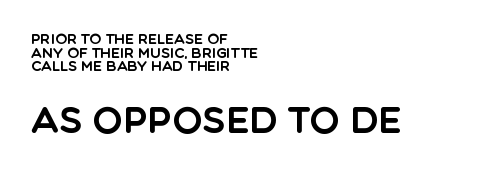
The image shows 36 px sans-serif type, upright; set left-aligned, tight line spacing (0.97x), normal letter spacing, not underlined; the second (bottom) block is 2.57x larger; a large x-height.
